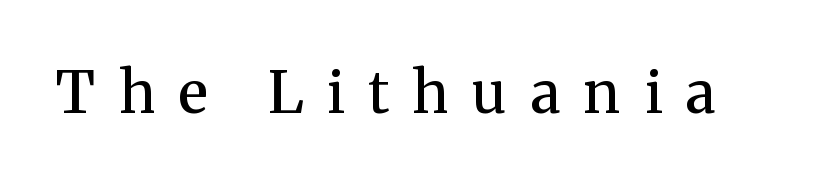
{"serif": "yes", "italic": "no", "bold": "semi", "weight": "semibold", "width": "normal", "stroke_contrast": "medium", "x_height": "medium", "monospaced": "no", "underline": "no", "letter_spacing": "wide", "letter_spacing_em": 0.41, "glyph_px": 58}
